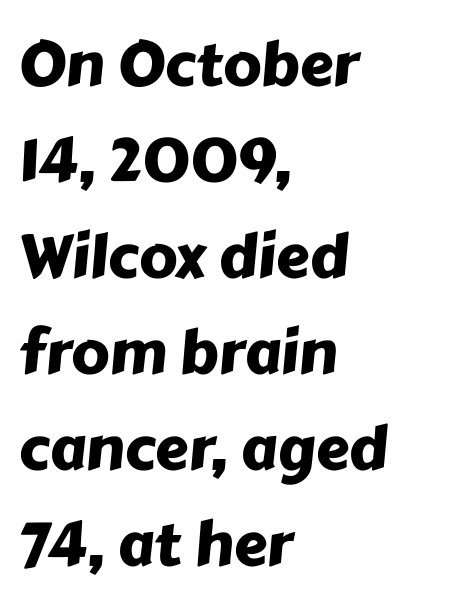
Q: Is the typeface a serif or a sans-serif typeface? A: Sans-serif.
Q: Is the text underlined? A: No.
Q: How is the paragraph aligned? A: Left-aligned.
Q: Is the spacing between letters normal or unusually wide? A: Normal.
Q: Is the spacing between lines tight, normal or loose? A: Normal.
Q: Width (condensed, normal, or wide)? A: Normal.
Q: Stroke contrast? A: Low.
Q: x-height? A: Medium.
Q: Monospaced? A: No.
